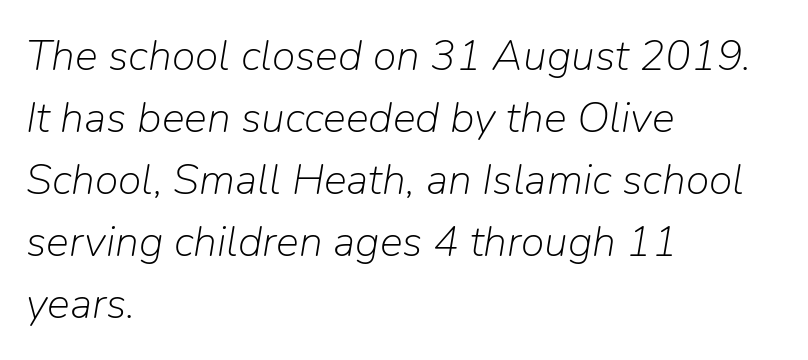
The image shows 43 px light type, italic (leaning right); set left-aligned, normal line spacing (1.44x), normal letter spacing, not underlined; low stroke contrast and a medium x-height.
